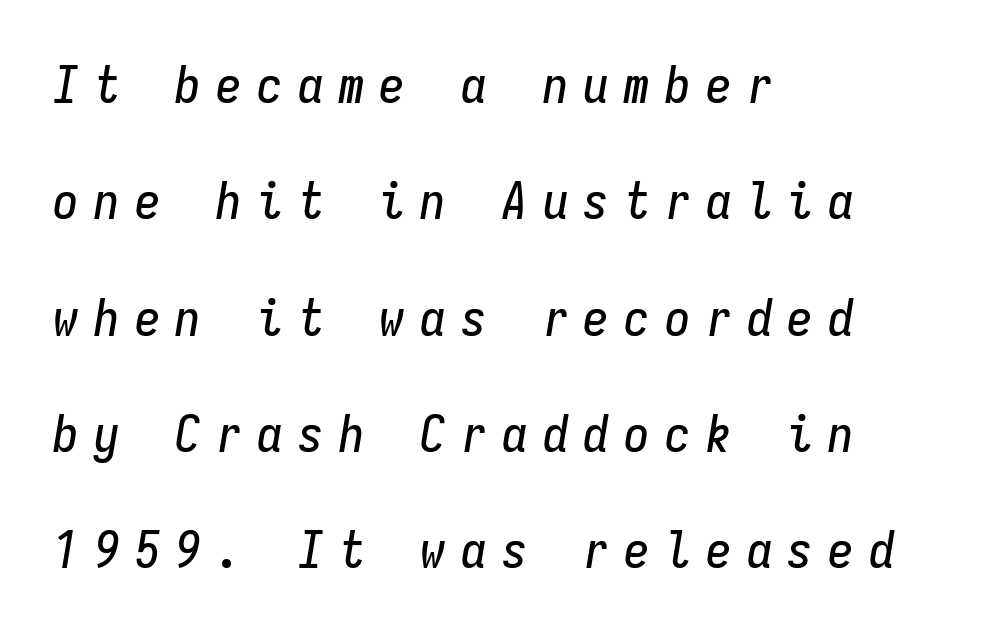
The space between consecutive lines is lavish. Honestly, the letter spacing is so wide it's the main thing you notice. Is the block centered? No — it sits flush against the left margin. Honestly, there is no underline to notice here at all. Looks like terminal output: every glyph gets an equal slot.
